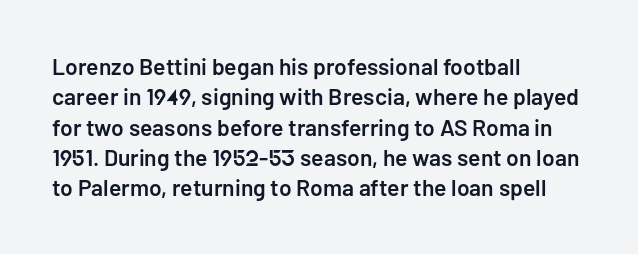
{"italic": "no", "bold": "semi", "underline": "no", "align": "left", "line_spacing": "normal", "line_spacing_ratio": 1.32, "letter_spacing": "normal", "letter_spacing_em": 0.0, "glyph_px": 23}
